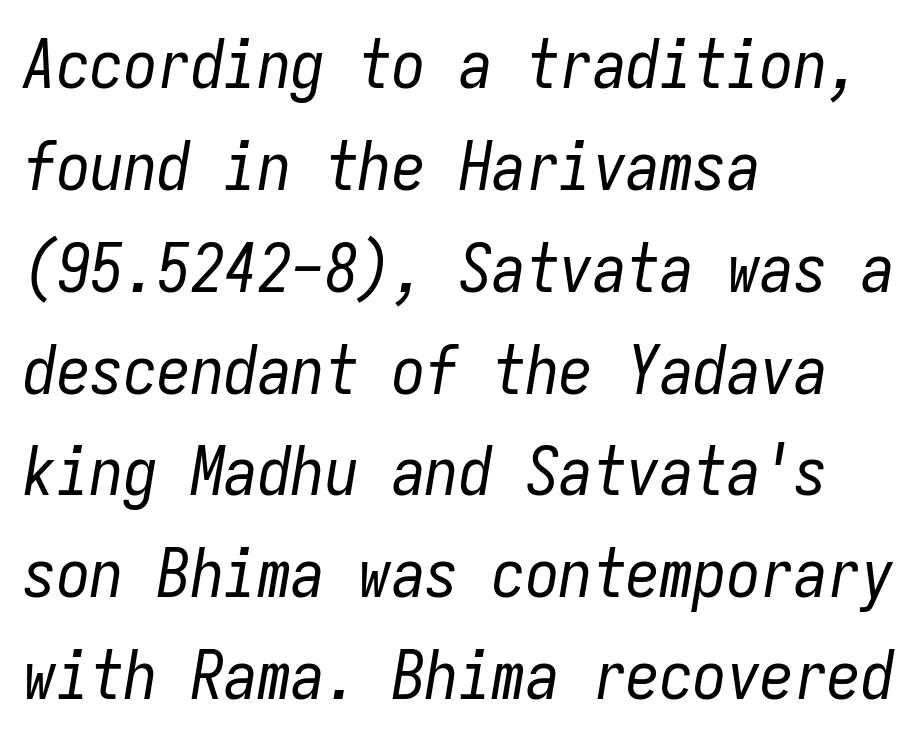
Q: Is the text bold? A: No.
Q: Is the text italic (slanted)? A: Yes, it leans right by about 9 degrees.
Q: Is the text underlined? A: No.
Q: How is the paragraph aligned? A: Left-aligned.
Q: Is the spacing between letters normal or unusually wide? A: Normal.
Q: Is the spacing between lines tight, normal or loose? A: Normal.
Q: Width (condensed, normal, or wide)? A: Condensed.
Q: Stroke contrast? A: Low.
Q: x-height? A: Medium.
Q: Monospaced? A: Yes.
